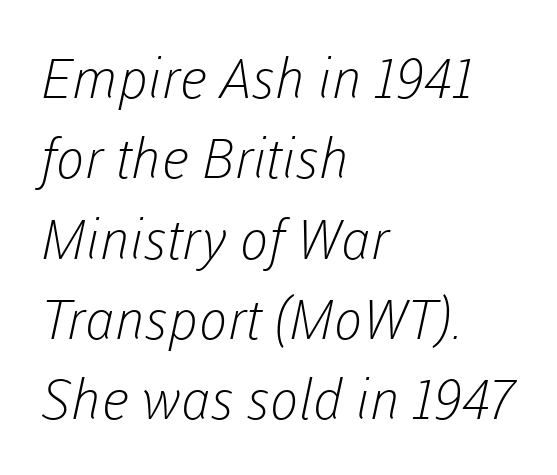
Q: Is the text bold? A: No.
Q: Is the typeface a serif or a sans-serif typeface? A: Sans-serif.
Q: Is the text underlined? A: No.
Q: How is the paragraph aligned? A: Left-aligned.
Q: Is the spacing between letters normal or unusually wide? A: Normal.
Q: Is the spacing between lines tight, normal or loose? A: Normal.
Q: Width (condensed, normal, or wide)? A: Normal.
Q: Stroke contrast? A: Low.
Q: x-height? A: Medium.
Q: Monospaced? A: No.
